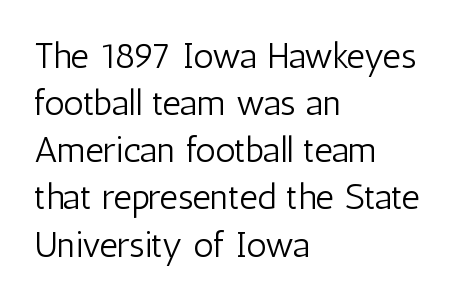
Q: Is the text bold? A: No.
Q: Is the text italic (slanted)? A: No, it is upright.
Q: Is the typeface a serif or a sans-serif typeface? A: Sans-serif.
Q: Is the text underlined? A: No.
Q: How is the paragraph aligned? A: Left-aligned.
Q: Is the spacing between letters normal or unusually wide? A: Normal.
Q: Is the spacing between lines tight, normal or loose? A: Normal.
Q: Width (condensed, normal, or wide)? A: Condensed.
Q: Stroke contrast? A: Low.
Q: x-height? A: Medium.
Q: Monospaced? A: No.
